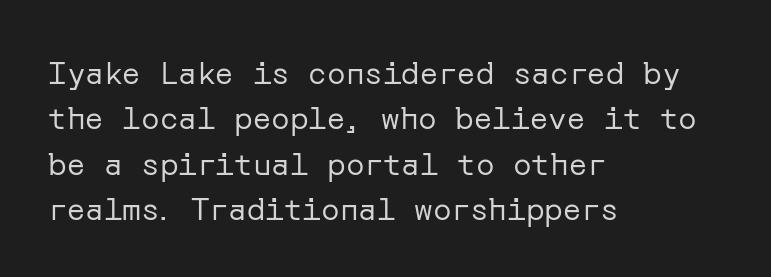
{"serif": "no", "italic": "no", "bold": "no", "weight": "regular", "width": "normal", "stroke_contrast": "low", "x_height": "medium", "underline": "no", "align": "left", "line_spacing": "normal", "line_spacing_ratio": 1.46, "letter_spacing": "normal", "letter_spacing_em": 0.0, "glyph_px": 31}
